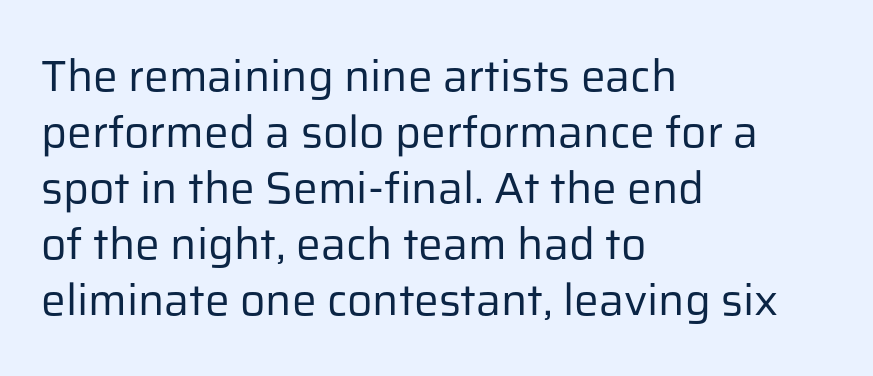
The image shows 44 px regular-weight sans-serif type, upright; set left-aligned, normal line spacing (1.27x), normal letter spacing, not underlined; low stroke contrast and a medium x-height.
